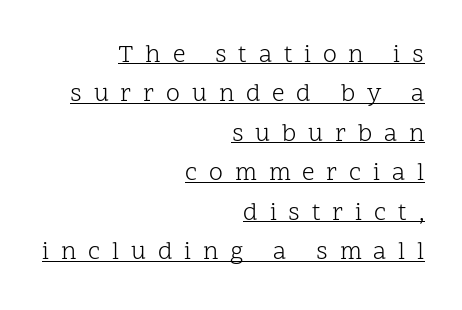
Q: Is the text bold? A: No.
Q: Is the text italic (slanted)? A: No, it is upright.
Q: Is the text underlined? A: Yes.
Q: How is the paragraph aligned? A: Right-aligned.
Q: Is the spacing between letters normal or unusually wide? A: Unusually wide.
Q: Is the spacing between lines tight, normal or loose? A: Normal.
